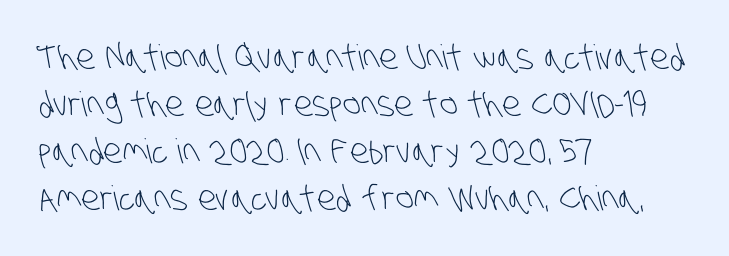
Q: Is the text bold? A: No.
Q: Is the typeface a serif or a sans-serif typeface? A: Sans-serif.
Q: Is the text underlined? A: No.
Q: How is the paragraph aligned? A: Left-aligned.
Q: Is the spacing between letters normal or unusually wide? A: Normal.
Q: Is the spacing between lines tight, normal or loose? A: Normal.
Q: Width (condensed, normal, or wide)? A: Condensed.
Q: Stroke contrast? A: Low.
Q: x-height? A: Large.
Q: Monospaced? A: No.
